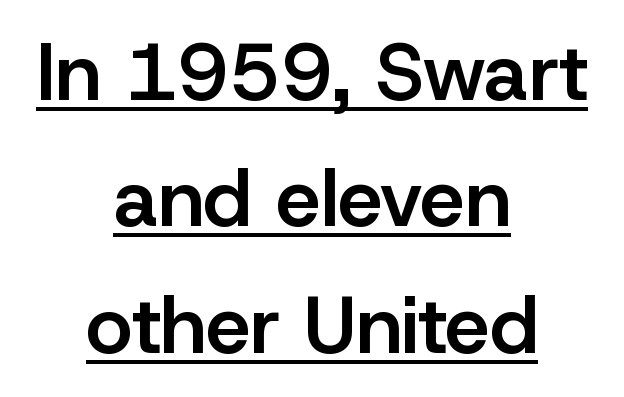
Regular leading. Visually the block forms a symmetrical silhouette, jagged on both flanks. A semibold gives these letters moderate extra thickness, short of bold. A continuous stroke trails under the words, as in a hyperlink.
